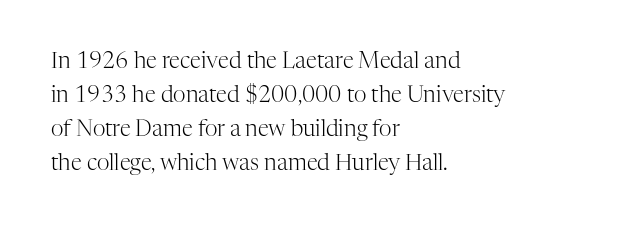
These lines stack with their left ends in a neat column. Any mark beneath the type? The region is blank. Short note: letters normally spaced. The type sits square on the baseline with zero lean.
